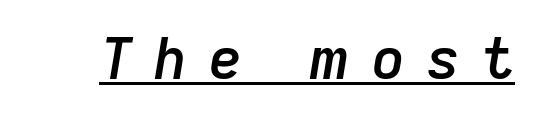
Q: Is the text bold? A: Semi-bold.
Q: Is the text italic (slanted)? A: Yes, it leans right by about 9 degrees.
Q: Is the text underlined? A: Yes.
Q: Is the spacing between letters normal or unusually wide? A: Unusually wide.
Q: Width (condensed, normal, or wide)? A: Normal.
Q: Stroke contrast? A: Low.
Q: x-height? A: Medium.
Q: Monospaced? A: No.
